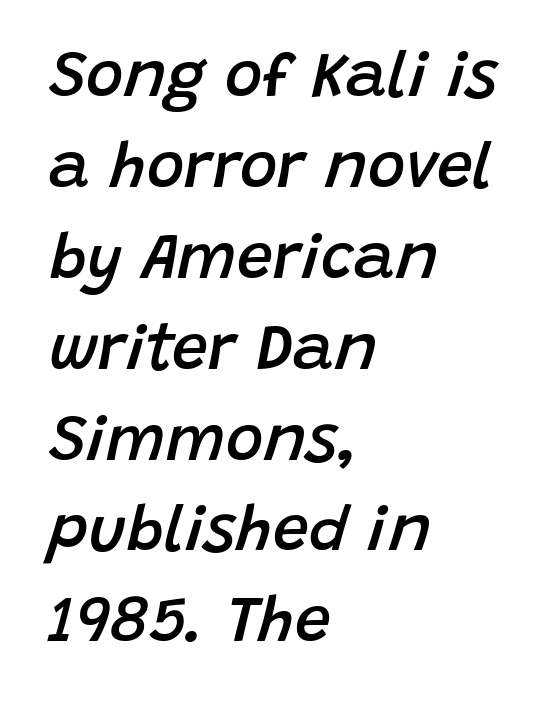
{"italic": "yes", "lean": "right", "slant_degrees": 15, "bold": "semi", "weight": "semibold", "width": "normal", "stroke_contrast": "low", "x_height": "large", "monospaced": "no", "underline": "no", "align": "left", "line_spacing": "normal", "line_spacing_ratio": 1.42, "letter_spacing": "normal", "letter_spacing_em": 0.0, "glyph_px": 64}
